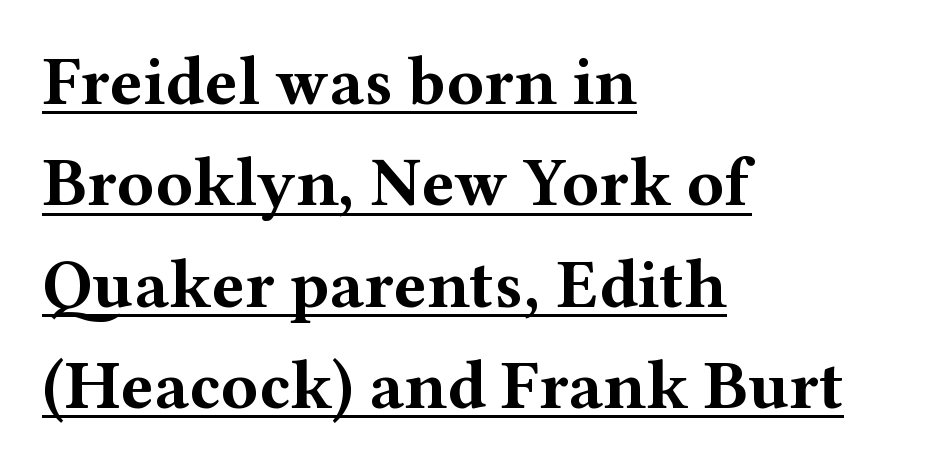
The image shows 69 px bold, wide serif type, upright; set left-aligned, normal line spacing (1.47x), normal letter spacing, underlined; medium stroke contrast and a medium x-height.
